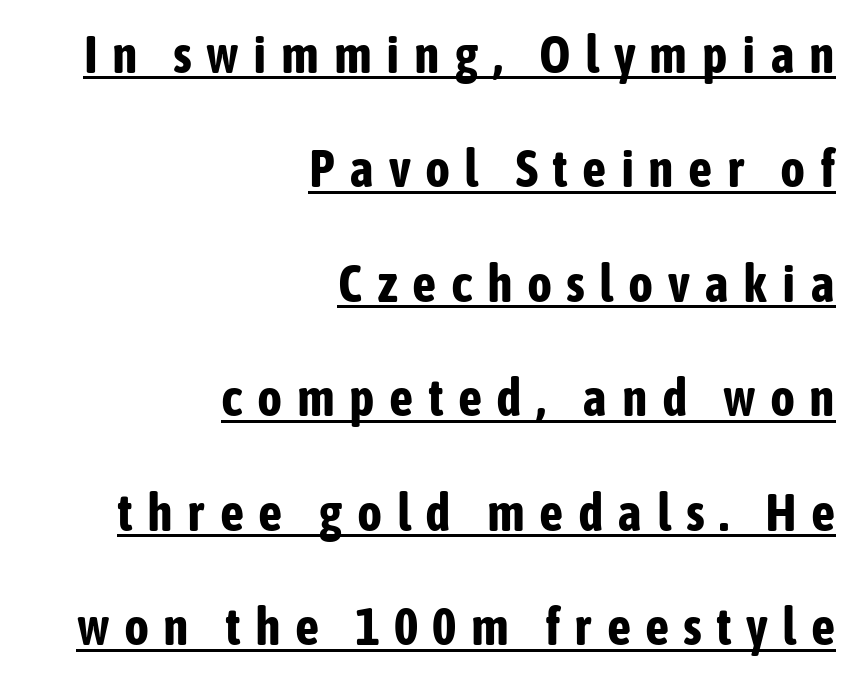
The image shows 53 px bold, condensed sans-serif type, upright; set right-aligned, loose line spacing (2.16x), unusually wide letter spacing (+0.27 em), underlined; low stroke contrast and a medium x-height.
